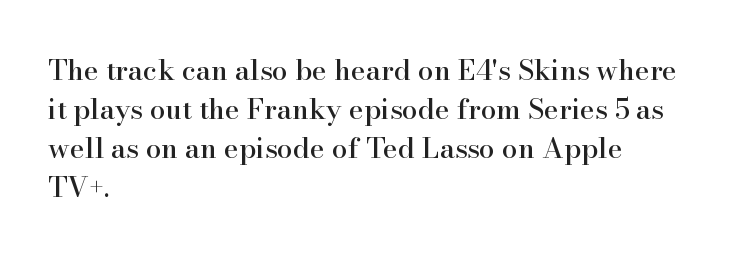
Every row of glyphs begins at an identical x-position on the left. Bare-footed words on every line. Note the varied advance widths — an 'i' is clearly narrower than an 'm'. The space between consecutive lines is moderate. What stands out about the letter spacing? Nothing — it is the standard amount. The text was rendered using a seriffed face with decorative stroke endings.
